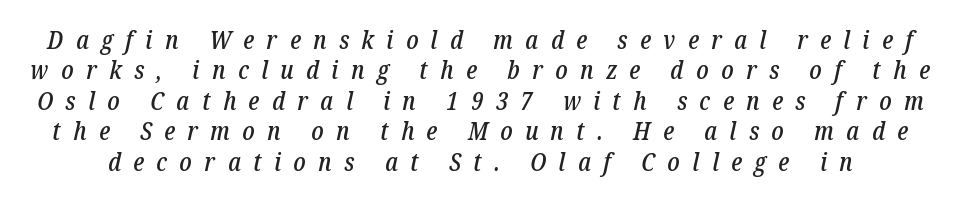
The image shows 26 px text type, italic (leaning right); set line spacing 1.17x, unusually wide letter spacing (+0.48 em), not underlined.
